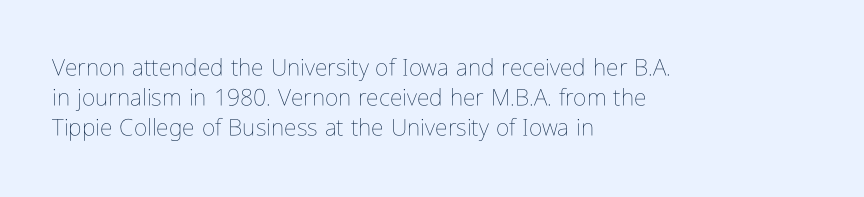
Q: Is the text bold? A: No.
Q: Is the text italic (slanted)? A: No, it is upright.
Q: Is the text underlined? A: No.
Q: How is the paragraph aligned? A: Left-aligned.
Q: Is the spacing between letters normal or unusually wide? A: Normal.
Q: Is the spacing between lines tight, normal or loose? A: Normal.
